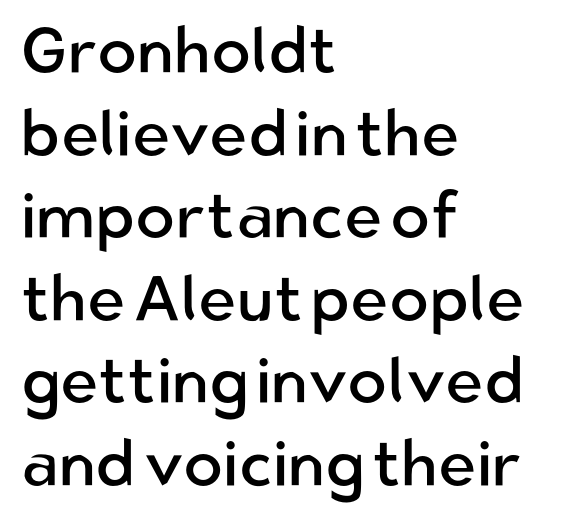
The image shows 65 px regular-weight sans-serif type, upright; set left-aligned, normal line spacing (1.27x), normal letter spacing, not underlined; low stroke contrast and a medium x-height.
